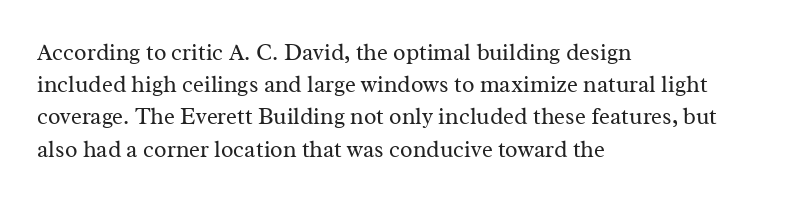
Q: Is the text bold? A: No.
Q: Is the text italic (slanted)? A: No, it is upright.
Q: Is the text underlined? A: No.
Q: How is the paragraph aligned? A: Left-aligned.
Q: Is the spacing between letters normal or unusually wide? A: Normal.
Q: Is the spacing between lines tight, normal or loose? A: Normal.
